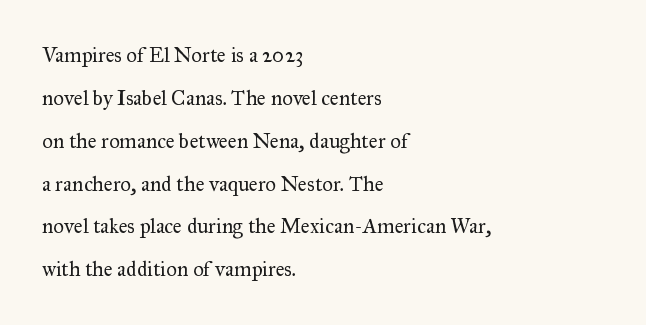
{"italic": "no", "bold": "no", "underline": "no", "align": "left", "line_spacing": "loose", "line_spacing_ratio": 2.04, "letter_spacing": "normal", "letter_spacing_em": 0.0, "glyph_px": 21}
